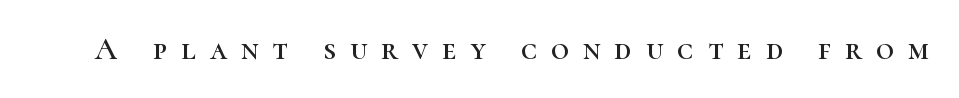
Q: Is the text italic (slanted)? A: No, it is upright.
Q: Is the typeface a serif or a sans-serif typeface? A: Serif.
Q: Is the text underlined? A: No.
Q: Is the spacing between letters normal or unusually wide? A: Unusually wide.
Q: Width (condensed, normal, or wide)? A: Normal.
Q: Stroke contrast? A: High.
Q: x-height? A: Medium.
Q: Monospaced? A: No.
